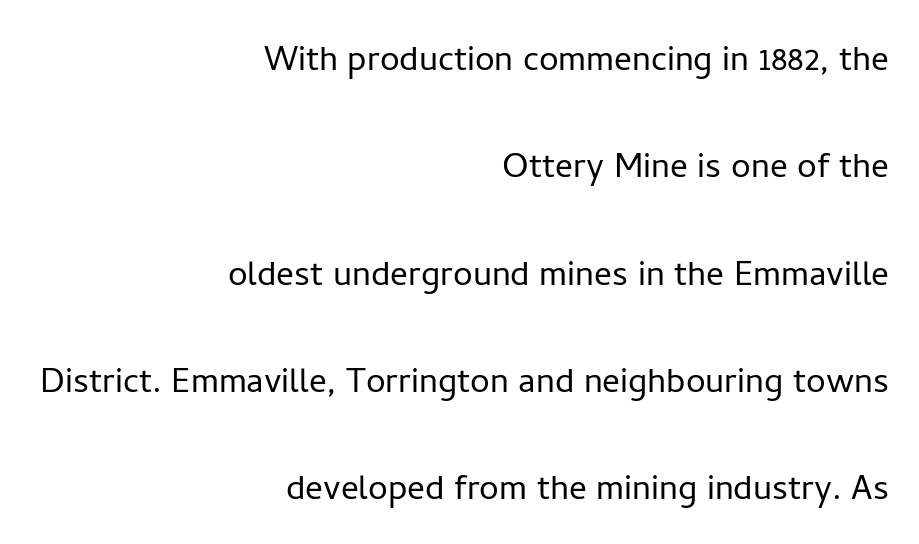
{"serif": "no", "italic": "no", "bold": "no", "weight": "light", "width": "normal", "stroke_contrast": "low", "x_height": "medium", "monospaced": "no", "underline": "no", "align": "right", "line_spacing": "loose", "line_spacing_ratio": 2.44, "letter_spacing": "normal", "letter_spacing_em": 0.0, "glyph_px": 44}
